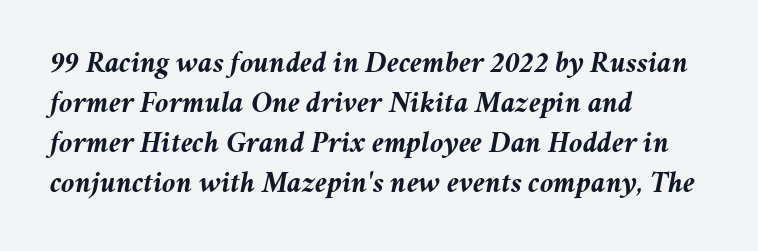
{"italic": "yes", "lean": "right", "slant_degrees": 11, "bold": "yes", "weight": "semibold", "width": "normal", "stroke_contrast": "medium", "x_height": "medium", "monospaced": "no", "underline": "no", "align": "left", "line_spacing": "normal", "line_spacing_ratio": 1.33, "letter_spacing": "normal", "letter_spacing_em": 0.0, "glyph_px": 30}
